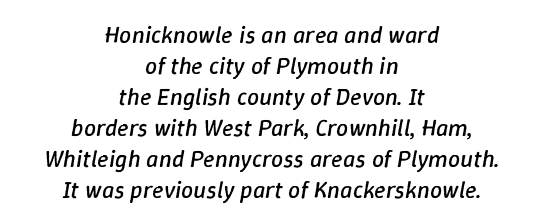
A student would call this center alignment; a typographer would say set centered. The face used here is rendered with its standard letterfit. Slanted lettering throughout. Each stroke keeps to a modest, everyday thickness or less. The space beneath each line is pristine and unruled.
